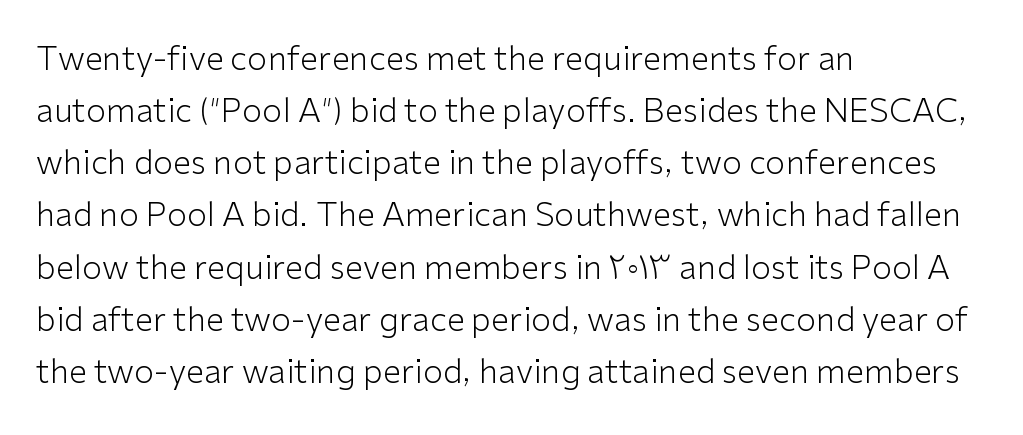
Italic: no, the glyphs are upright roman. Nope, no serifs anywhere on these letters. The area under the type is left untouched. Baseline-to-baseline distance is the conventional proportion of letter height. The paragraph shown leans on its left margin. Here the designer chose a conventional face with non-uniform glyph widths.
